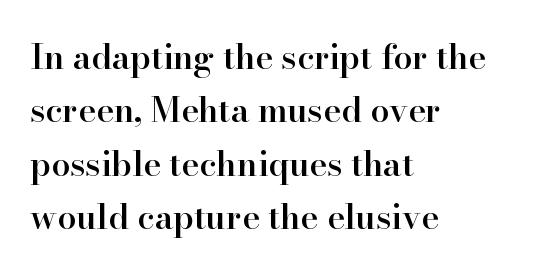
The image shows 34 px semibold serif type, upright; set left-aligned, normal line spacing (1.57x), normal letter spacing, not underlined; high stroke contrast and a small x-height.
